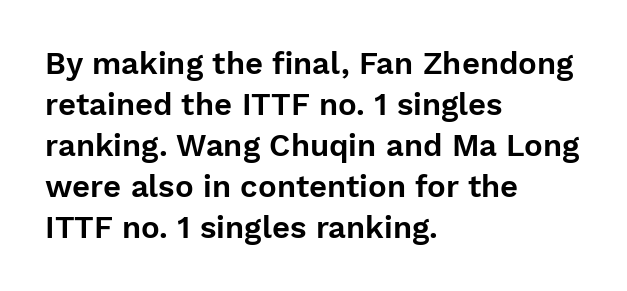
{"serif": "no", "italic": "no", "width": "normal", "stroke_contrast": "low", "x_height": "medium", "monospaced": "no", "underline": "no", "align": "left", "line_spacing": "normal", "line_spacing_ratio": 1.32, "letter_spacing": "normal", "letter_spacing_em": 0.0, "glyph_px": 31}
